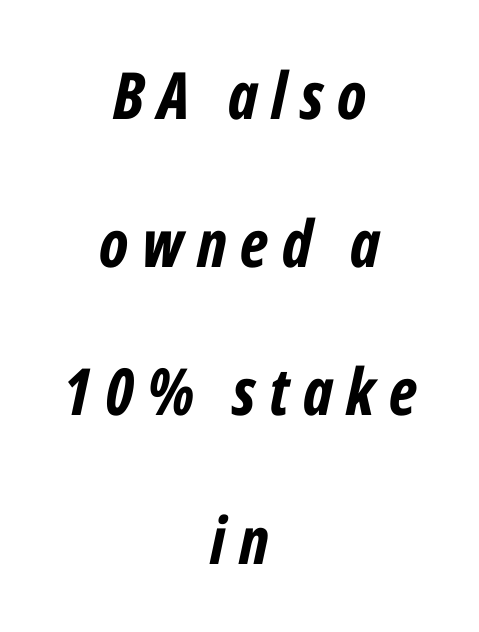
Q: Is the text bold? A: Yes.
Q: Is the text italic (slanted)? A: Yes, it leans right by about 12 degrees.
Q: Is the text underlined? A: No.
Q: How is the paragraph aligned? A: Centered.
Q: Is the spacing between letters normal or unusually wide? A: Unusually wide.
Q: Is the spacing between lines tight, normal or loose? A: Loose.
Q: Width (condensed, normal, or wide)? A: Condensed.
Q: Stroke contrast? A: Low.
Q: x-height? A: Medium.
Q: Monospaced? A: No.
